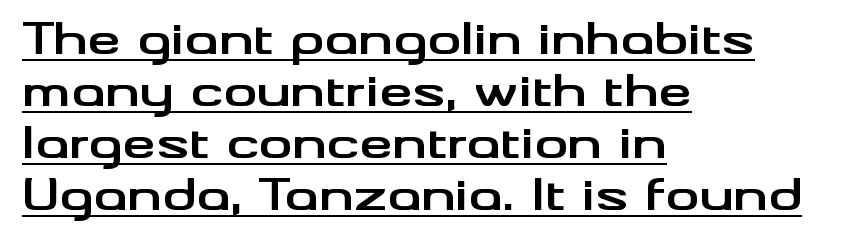
{"serif": "no", "italic": "no", "bold": "yes", "weight": "bold", "width": "wide", "stroke_contrast": "medium", "x_height": "small", "monospaced": "no", "underline": "yes", "align": "left", "line_spacing_ratio": 1.24, "letter_spacing": "normal", "letter_spacing_em": 0.0, "glyph_px": 42}
